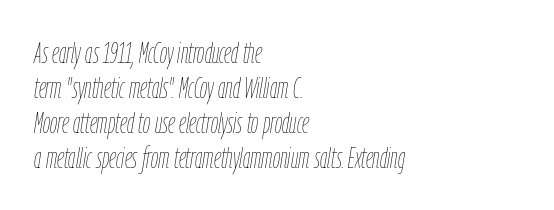
Q: Is the text bold? A: No.
Q: Is the text italic (slanted)? A: Yes, it leans right by about 9 degrees.
Q: Is the text underlined? A: No.
Q: How is the paragraph aligned? A: Left-aligned.
Q: Is the spacing between letters normal or unusually wide? A: Normal.
Q: Width (condensed, normal, or wide)? A: Condensed.
Q: Stroke contrast? A: Low.
Q: x-height? A: Medium.
Q: Monospaced? A: No.
